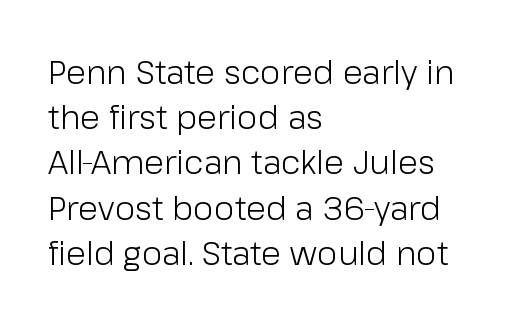
Underlining? Definitely not there. The lines sit at an ordinary, default distance from one another. Nope, not italic — everything's standing straight. The letters sit at their default tracking, neither squeezed nor spread.
